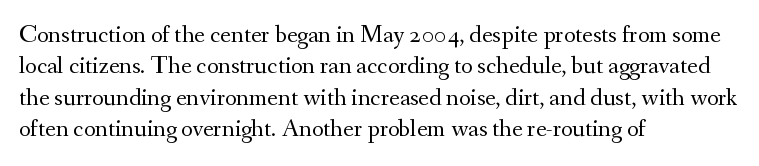
The image shows 25 px text type, upright; set left-aligned, normal line spacing (1.26x), normal letter spacing, not underlined.
